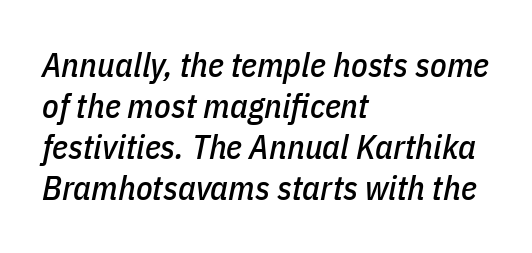
The image shows 34 px condensed type, italic (leaning right); set left-aligned, line spacing 1.21x, normal letter spacing, not underlined; low stroke contrast and a medium x-height.
